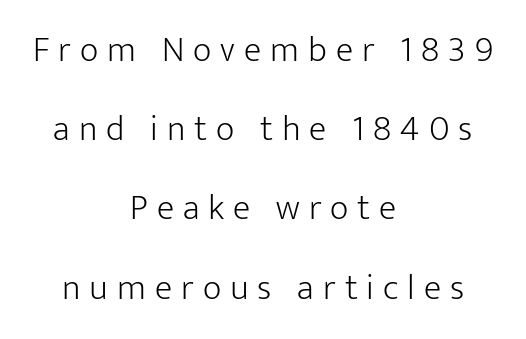
Tall strokes in this sample are plumb rather than angled. The passage shown is typed in a proportional face where columns would drift. The line-height multiplier appears high, well above default. Nope, no serifs anywhere on these letters. Check under the words: just untouched page. Counters stay open thanks to moderate or lighter strokes.
